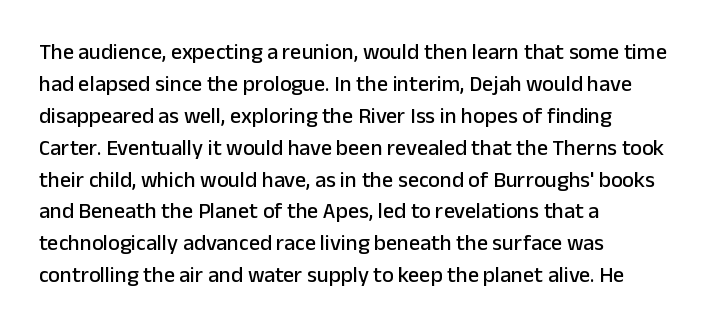
Left-aligned paragraph, ragged on the right. Rendered with straight, roman letterforms. Successive baselines arrive at the customary interval. Descenders are the only things crossing below the line. Is the letter spacing exaggerated? No — it looks like the ordinary default.
